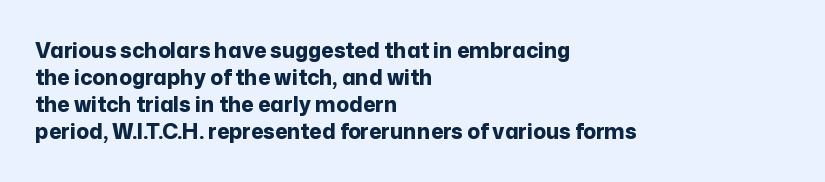
{"italic": "no", "bold": "yes", "underline": "no", "align": "left", "line_spacing": "normal", "line_spacing_ratio": 1.29, "letter_spacing": "normal", "letter_spacing_em": 0.0, "glyph_px": 21}
